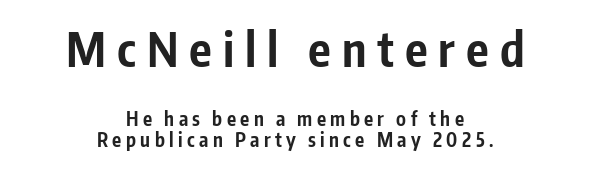
Q: Is the text bold? A: Yes.
Q: Is the text italic (slanted)? A: No, it is upright.
Q: Is the typeface a serif or a sans-serif typeface? A: Sans-serif.
Q: Is the text underlined? A: No.
Q: How is the paragraph aligned? A: Centered.
Q: Is the spacing between letters normal or unusually wide? A: Unusually wide.
Q: Is the spacing between lines tight, normal or loose? A: Tight.
Q: Which block of text is set in a larger size, the first (top) or the second (bottom)? A: The first (top) one.
Q: Width (condensed, normal, or wide)? A: Condensed.
Q: Stroke contrast? A: Low.
Q: x-height? A: Medium.
Q: Monospaced? A: No.
